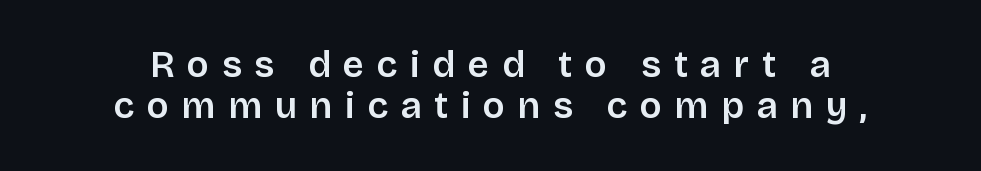
{"serif": "no", "italic": "no", "width": "normal", "stroke_contrast": "low", "x_height": "large", "monospaced": "no", "underline": "no", "align": "center", "line_spacing": "tight", "line_spacing_ratio": 1.11, "letter_spacing": "wide", "letter_spacing_em": 0.34, "glyph_px": 37}
